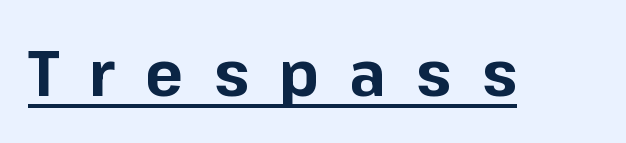
The image shows 63 px bold sans-serif type, upright; set unusually wide letter spacing (+0.48 em), underlined; low stroke contrast and a medium x-height.
